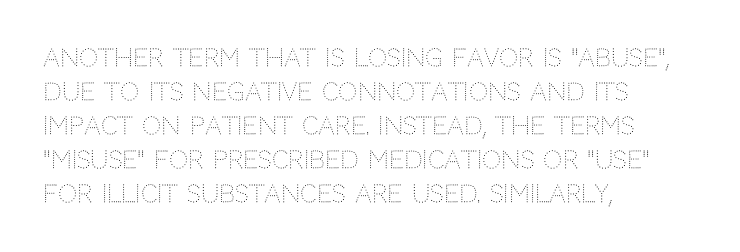
Q: Is the text bold? A: No.
Q: Is the text italic (slanted)? A: No, it is upright.
Q: Is the text underlined? A: No.
Q: How is the paragraph aligned? A: Left-aligned.
Q: Is the spacing between letters normal or unusually wide? A: Normal.
Q: Is the spacing between lines tight, normal or loose? A: Normal.
